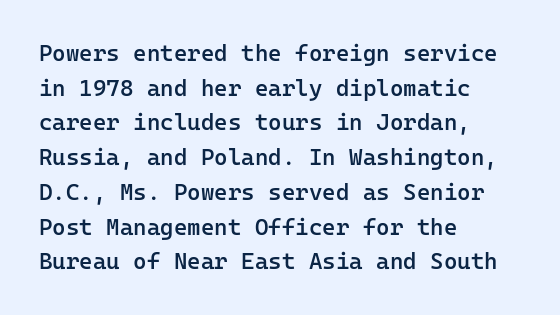
The image shows 23 px text type, upright; set left-aligned, normal line spacing (1.51x), normal letter spacing, not underlined.
